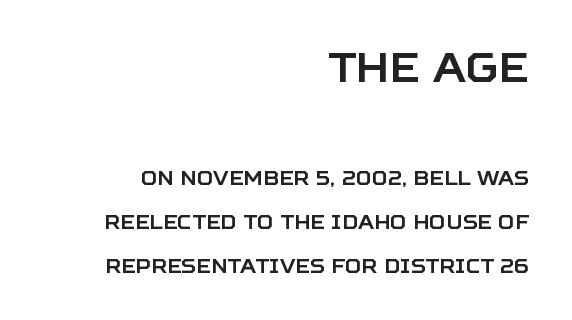
Q: Is the text italic (slanted)? A: No, it is upright.
Q: Is the typeface a serif or a sans-serif typeface? A: Sans-serif.
Q: Is the text underlined? A: No.
Q: How is the paragraph aligned? A: Right-aligned.
Q: Is the spacing between letters normal or unusually wide? A: Normal.
Q: Is the spacing between lines tight, normal or loose? A: Loose.
Q: Which block of text is set in a larger size, the first (top) or the second (bottom)? A: The first (top) one.
Q: Width (condensed, normal, or wide)? A: Normal.
Q: Stroke contrast? A: Low.
Q: x-height? A: Large.
Q: Monospaced? A: No.
